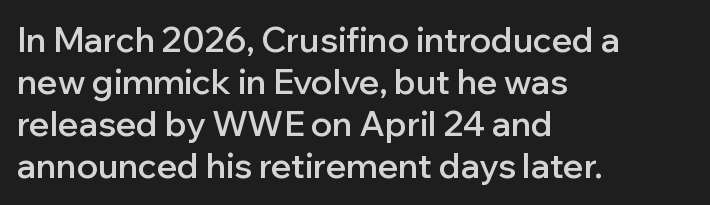
Caption: semibold face, moderately heavy strokes. Nope, not italic — everything's standing straight. This sample has the flowing, uneven cadence of proportional lettering. Tracking value appears to be zero — textbook default spacing.
